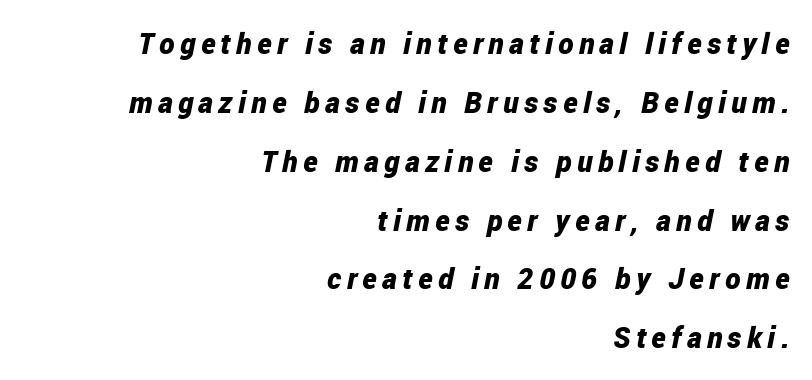
Q: Is the text bold? A: Yes.
Q: Is the text italic (slanted)? A: Yes, it leans right by about 12 degrees.
Q: Is the text underlined? A: No.
Q: How is the paragraph aligned? A: Right-aligned.
Q: Is the spacing between lines tight, normal or loose? A: Loose.
Q: Width (condensed, normal, or wide)? A: Condensed.
Q: Stroke contrast? A: Low.
Q: x-height? A: Medium.
Q: Monospaced? A: No.
